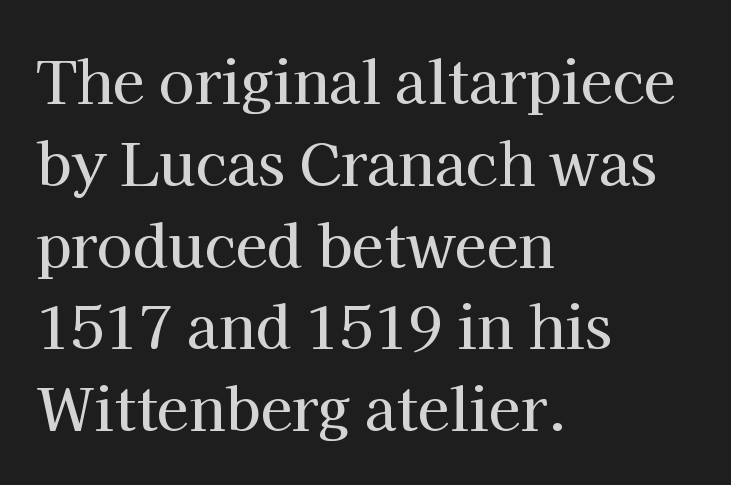
Tall strokes in this sample are plumb rather than angled. Is this a fixed-width face? No — the glyphs have proportional, varying widths. Any mark beneath the type? The region is blank. What stands out about the letter spacing? Nothing — it is the standard amount.
